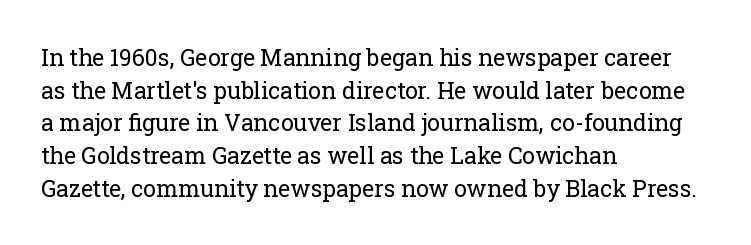
The image shows 23 px text type, upright; set left-aligned, normal line spacing (1.42x), normal letter spacing, not underlined.
